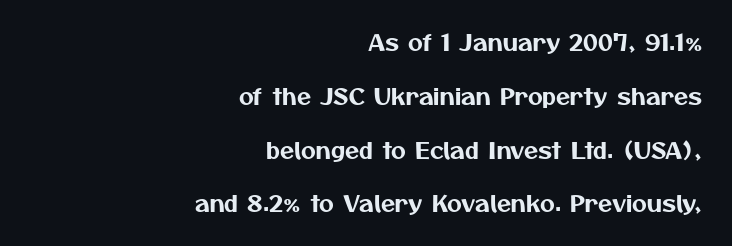
{"underline": "no", "align": "right", "line_spacing": "loose", "line_spacing_ratio": 2.34, "letter_spacing": "normal", "letter_spacing_em": 0.0, "glyph_px": 23}
